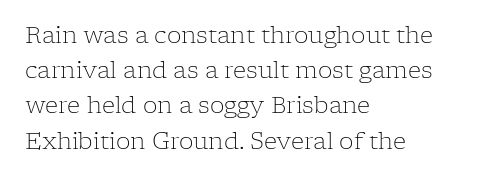
A typesetter would call this leading conventional body-copy spacing. Casual observation: everything's shoved over to the left. Counters stay open thanks to moderate or lighter strokes. The lettering stays uniformly vertical, giving the passage a roman look. No extra tracking has been applied to these lines. The gap between lines stays unmarked.
